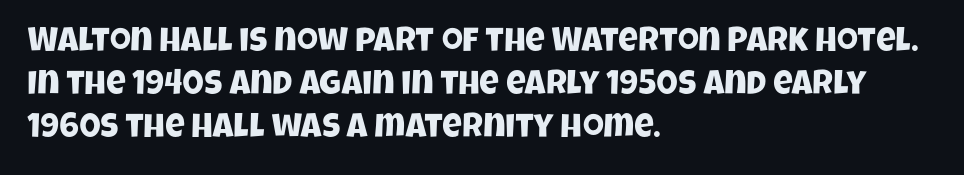
The image shows 34 px condensed sans-serif type; set left-aligned, normal line spacing (1.26x), normal letter spacing, not underlined; low stroke contrast and a large x-height.
